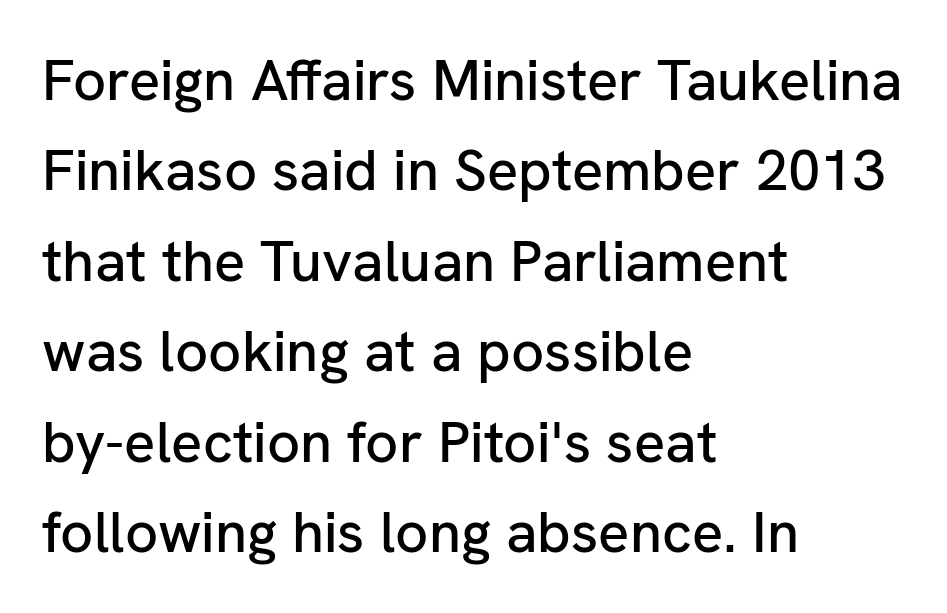
Typographically, this falls in the sans-serif category. If you measured baseline to baseline, you'd find a middling distance. Honestly, there is no underline to notice here at all. No italicization has been applied; the sample stays upright.
